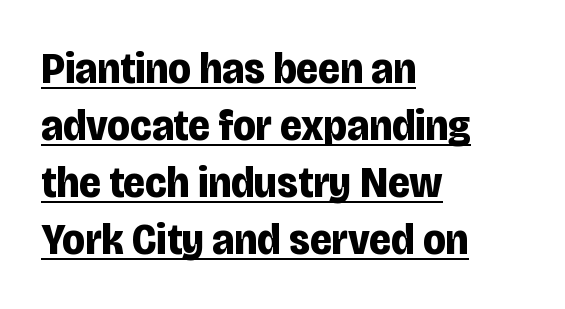
Q: Is the text bold? A: Yes.
Q: Is the text italic (slanted)? A: No, it is upright.
Q: Is the typeface a serif or a sans-serif typeface? A: Sans-serif.
Q: Is the text underlined? A: Yes.
Q: How is the paragraph aligned? A: Left-aligned.
Q: Is the spacing between letters normal or unusually wide? A: Normal.
Q: Is the spacing between lines tight, normal or loose? A: Normal.
Q: Width (condensed, normal, or wide)? A: Condensed.
Q: Stroke contrast? A: Low.
Q: x-height? A: Large.
Q: Monospaced? A: No.
